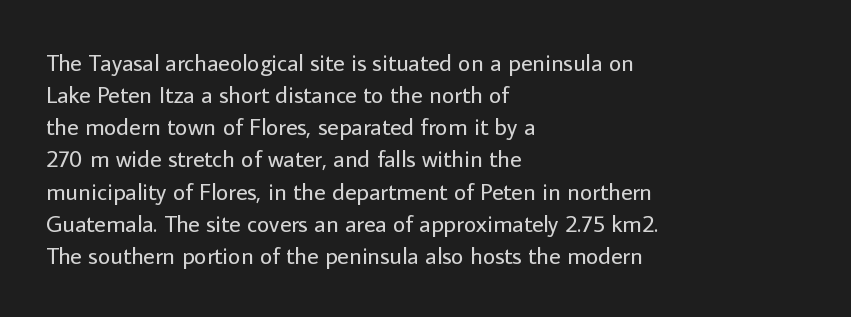
The strip under each line holds only bare page. You could call the tracking neutral — neither tight nor loose. Where is the straight margin? On the left. Upright lettering throughout. The weight tops out at a normal text grade.
